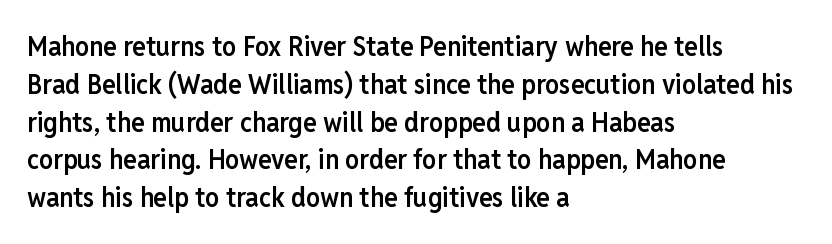
{"serif": "no", "italic": "no", "bold": "semi", "weight": "semibold", "width": "condensed", "stroke_contrast": "low", "x_height": "medium", "monospaced": "no", "underline": "no", "align": "left", "line_spacing": "normal", "line_spacing_ratio": 1.35, "letter_spacing": "normal", "letter_spacing_em": 0.0, "glyph_px": 28}
